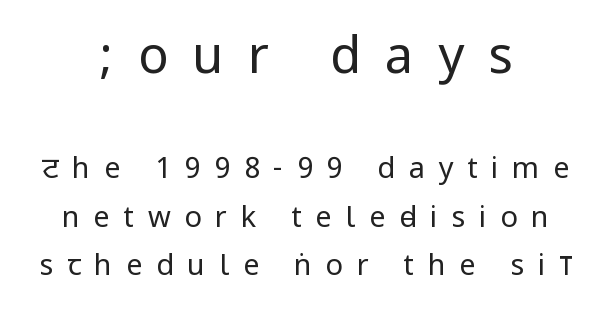
{"serif": "no", "italic": "no", "bold": "no", "weight": "regular", "width": "condensed", "stroke_contrast": "low", "underline": "no", "align": "center", "line_spacing": "normal", "line_spacing_ratio": 1.66, "letter_spacing": "wide", "letter_spacing_em": 0.47, "larger_block": "first", "size_ratio": 1.76, "glyph_px": 51}
